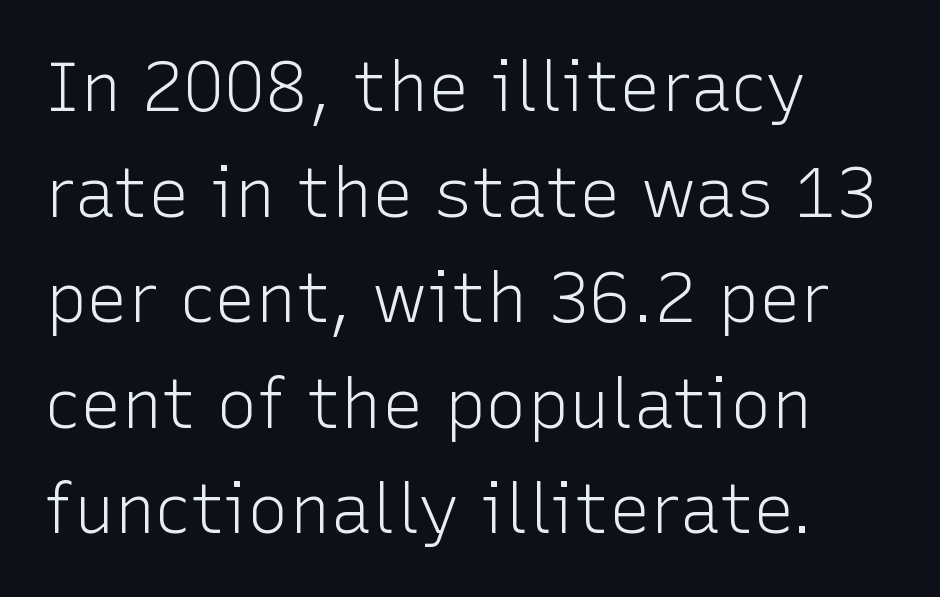
Q: Is the text bold? A: No.
Q: Is the text italic (slanted)? A: No, it is upright.
Q: Is the typeface a serif or a sans-serif typeface? A: Sans-serif.
Q: Is the text underlined? A: No.
Q: How is the paragraph aligned? A: Left-aligned.
Q: Is the spacing between letters normal or unusually wide? A: Normal.
Q: Is the spacing between lines tight, normal or loose? A: Normal.
Q: Width (condensed, normal, or wide)? A: Normal.
Q: Stroke contrast? A: Low.
Q: x-height? A: Medium.
Q: Monospaced? A: No.
